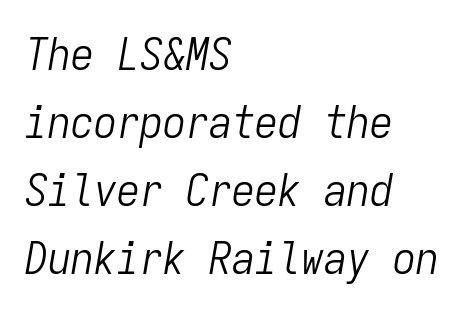
The rendering uses typewriter-style spacing with identical character cells. The type is set solid horizontally, with unmodified tracking. Heaviness? Minimal to ordinary, like unemphasized prose. Which margin do the lines hug? The left one — the right edge is uneven. Glance below the letters and you will spot only blank space.
